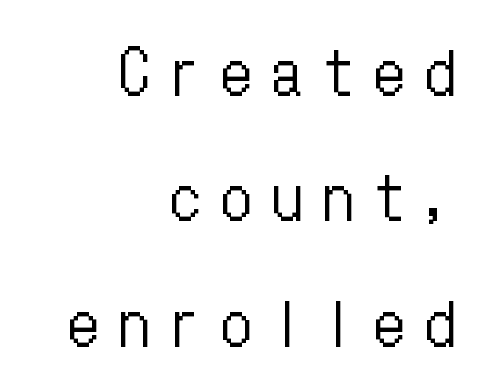
{"italic": "no", "bold": "no", "weight": "regular", "width": "condensed", "stroke_contrast": "low", "x_height": "medium", "underline": "no", "align": "right", "line_spacing": "loose", "line_spacing_ratio": 2.09, "letter_spacing": "wide", "letter_spacing_em": 0.35, "glyph_px": 60}
